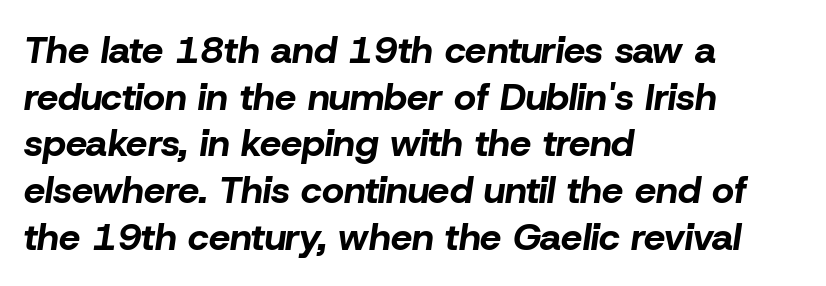
Q: Is the text bold? A: Yes.
Q: Is the text italic (slanted)? A: Yes, it leans right by about 8 degrees.
Q: Is the text underlined? A: No.
Q: How is the paragraph aligned? A: Left-aligned.
Q: Is the spacing between letters normal or unusually wide? A: Normal.
Q: Width (condensed, normal, or wide)? A: Normal.
Q: Stroke contrast? A: Low.
Q: x-height? A: Medium.
Q: Monospaced? A: No.
